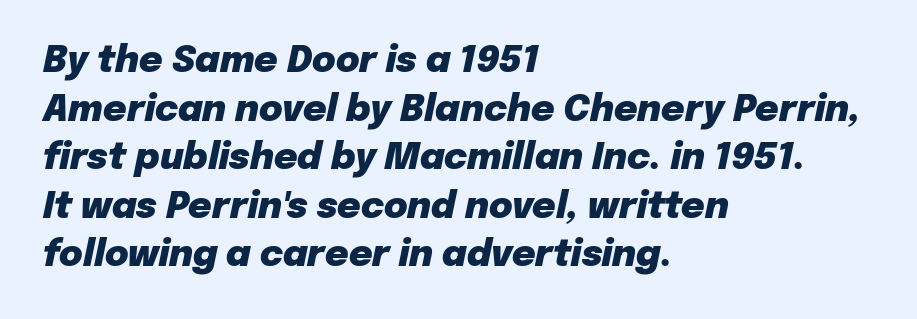
{"italic": "yes", "lean": "right", "slant_degrees": 12, "bold": "yes", "weight": "heavy", "width": "normal", "stroke_contrast": "low", "x_height": "medium", "monospaced": "no", "underline": "no", "align": "left", "line_spacing": "normal", "line_spacing_ratio": 1.35, "letter_spacing": "normal", "letter_spacing_em": 0.0, "glyph_px": 36}
